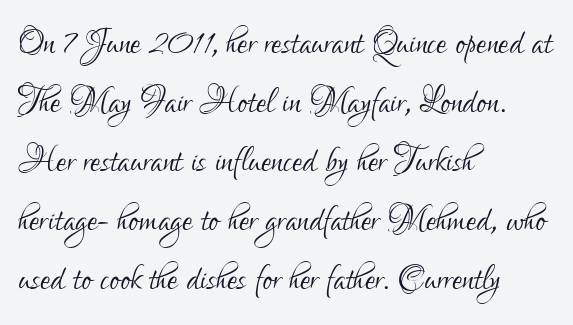
{"serif": "no", "bold": "no", "weight": "light", "width": "condensed", "stroke_contrast": "low", "x_height": "small", "monospaced": "no", "underline": "no", "align": "left", "line_spacing": "normal", "line_spacing_ratio": 1.28, "letter_spacing": "normal", "letter_spacing_em": 0.0, "glyph_px": 46}
